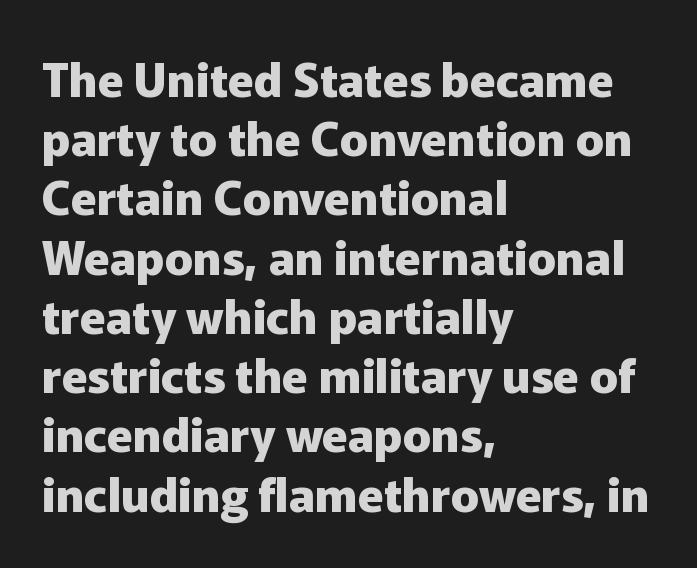
A clean baseline with only descenders dipping below it. Emphasis by weight is at full strength: bold. Looks like regular typesetting: each glyph gets only the width it needs. Teacher's note: observe the even left margin — that is flush-left alignment. It's the straight-up-and-down kind of type. The horizontal fit of the characters is conventional and even.
